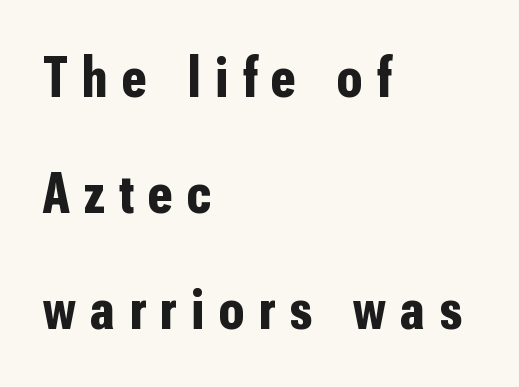
The image shows 58 px bold, condensed sans-serif type, upright; set left-aligned, loose line spacing (2.0x), unusually wide letter spacing (+0.25 em), not underlined; low stroke contrast and a medium x-height.
